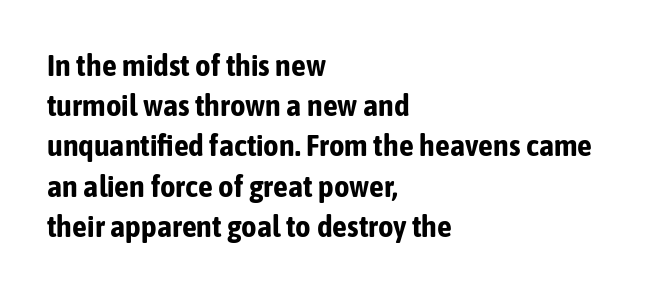
{"serif": "no", "italic": "no", "bold": "yes", "weight": "bold", "width": "condensed", "stroke_contrast": "low", "x_height": "medium", "monospaced": "no", "underline": "no", "align": "left", "line_spacing": "normal", "line_spacing_ratio": 1.34, "letter_spacing": "normal", "letter_spacing_em": 0.0, "glyph_px": 30}
